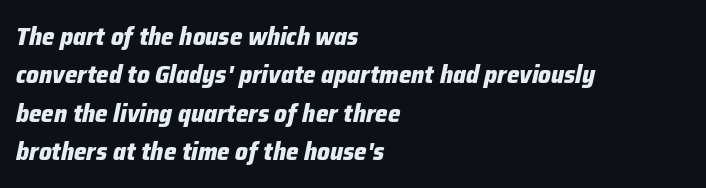
Rule under the text: the space is simply empty. Rows of type keep a routine distance in the vertical direction. Weight: bold. You can tell it's italic because the verticals aren't actually vertical. Nobody touched the tracking dial on this one. These lines stack with their left ends in a neat column.
